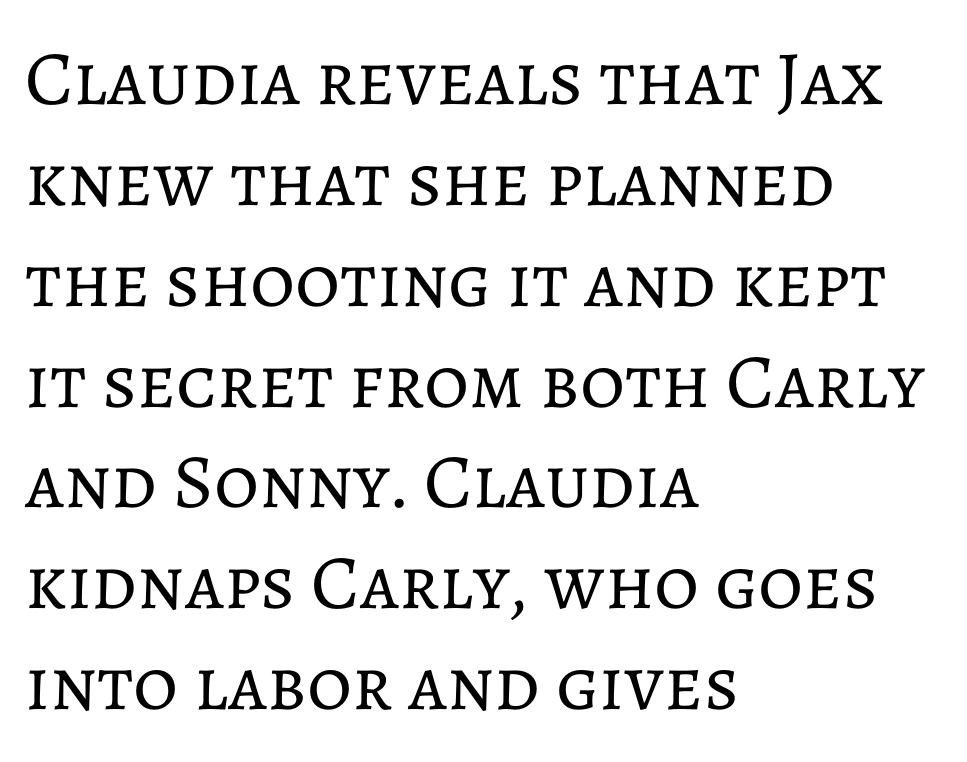
Typeset ragged right — the left edge is the straight one. Successive baselines arrive at the customary interval. There is no visible air inserted between adjacent glyphs. You could not count columns in this text — the font is proportionally spaced. The font sits on the lighter half of the weight spectrum, regular included. Anything drawn beneath the words? Only blank space.
